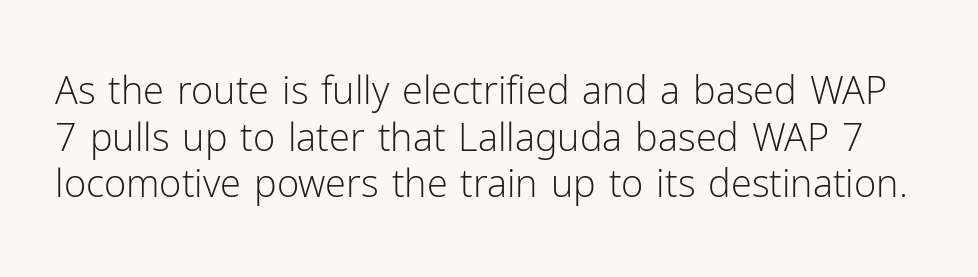
{"serif": "no", "italic": "no", "bold": "no", "weight": "light", "width": "normal", "stroke_contrast": "low", "x_height": "medium", "monospaced": "no", "underline": "no", "line_spacing_ratio": 1.23, "letter_spacing": "normal", "letter_spacing_em": 0.0, "glyph_px": 38}
